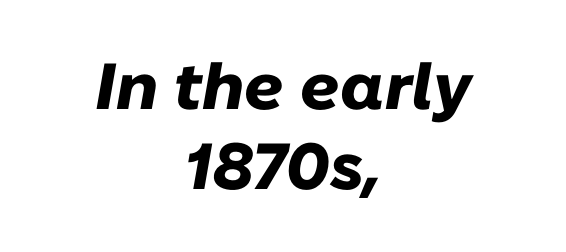
Q: Is the text bold? A: Yes.
Q: Is the text italic (slanted)? A: Yes, it leans right by about 10 degrees.
Q: Is the text underlined? A: No.
Q: How is the paragraph aligned? A: Centered.
Q: Is the spacing between letters normal or unusually wide? A: Normal.
Q: Width (condensed, normal, or wide)? A: Normal.
Q: Stroke contrast? A: Low.
Q: x-height? A: Medium.
Q: Monospaced? A: No.
